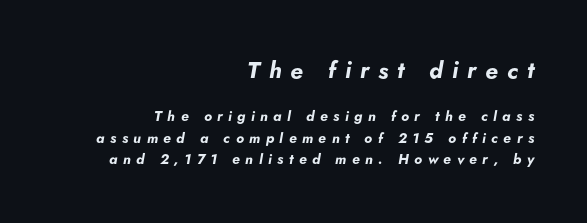
Q: Is the text bold? A: Yes.
Q: Is the text italic (slanted)? A: Yes, it leans right by about 5 degrees.
Q: Is the text underlined? A: No.
Q: How is the paragraph aligned? A: Right-aligned.
Q: Is the spacing between letters normal or unusually wide? A: Unusually wide.
Q: Is the spacing between lines tight, normal or loose? A: Normal.
Q: Which block of text is set in a larger size, the first (top) or the second (bottom)? A: The first (top) one.
